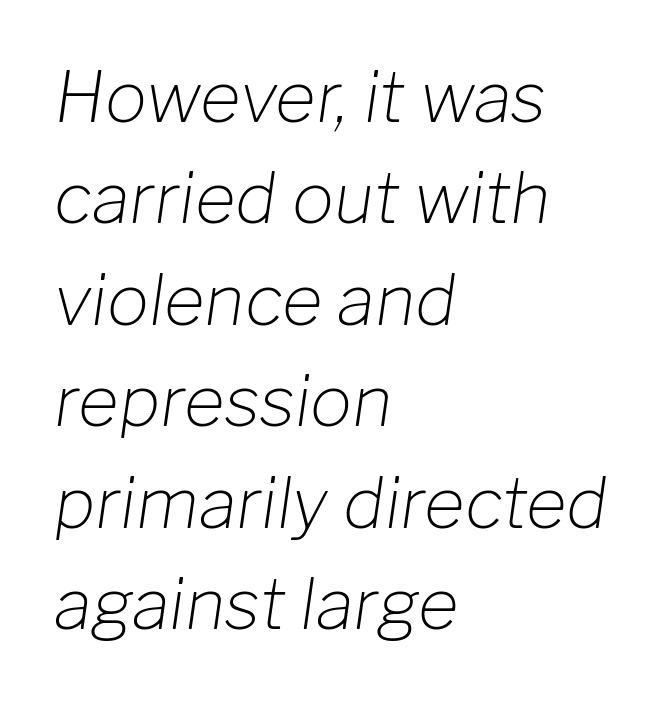
{"italic": "yes", "lean": "right", "slant_degrees": 8, "bold": "no", "weight": "light", "width": "normal", "stroke_contrast": "low", "x_height": "medium", "monospaced": "no", "underline": "no", "align": "left", "line_spacing": "normal", "line_spacing_ratio": 1.45, "letter_spacing": "normal", "letter_spacing_em": 0.0, "glyph_px": 70}
